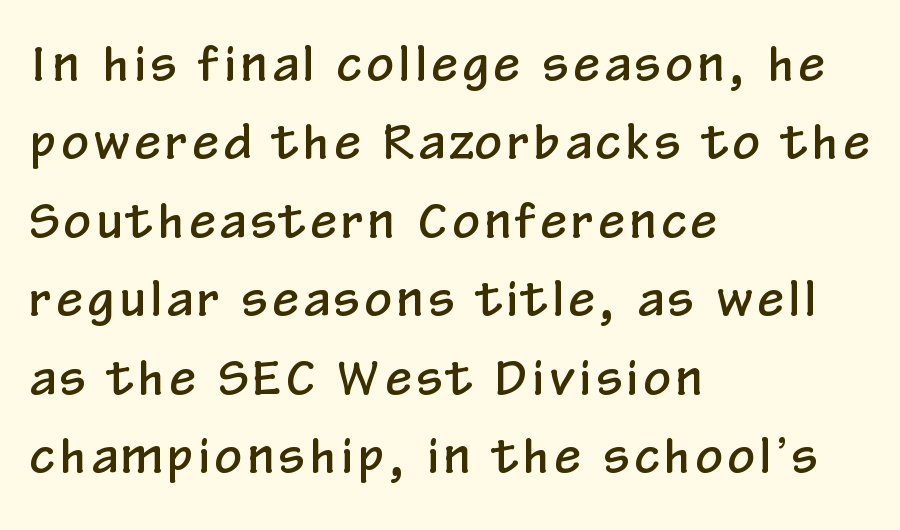
The string is rendered with underlining switched off. In terms of posture, this sample is upright. The passage is arranged the way most books set body copy — flush left. Does the leading feel generous? No, just average. To sum up the face: it is a sans, with no serifs.
